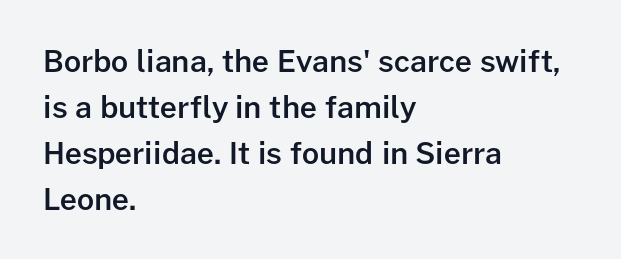
Type without underlining. One-word summary of the alignment: left. Style check: upright. Typographic density is moderately raised because the face is semibold. Regarding leading, the lines here are spaced in the standard way. Spacing verdict: proportional, widths tailored to each character.
